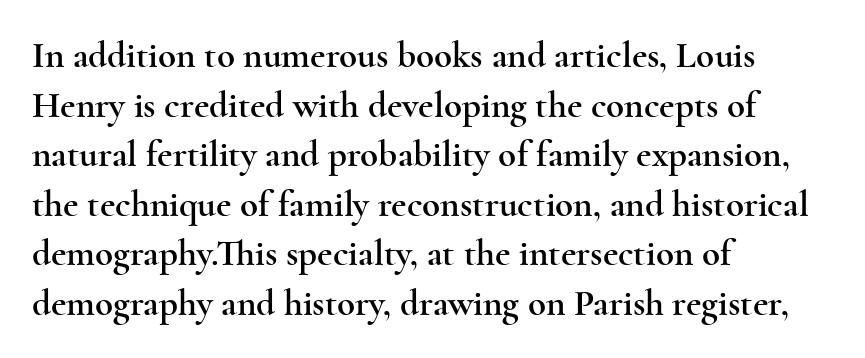
The image shows 37 px wide serif type, upright; set left-aligned, normal line spacing (1.34x), normal letter spacing, not underlined; a small x-height.
